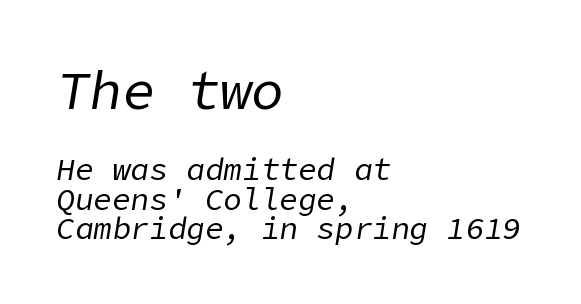
The image shows 54 px regular-weight type, italic (leaning right); set left-aligned, tight line spacing (0.95x), normal letter spacing, not underlined; the first (top) block is 1.74x larger; low stroke contrast and a medium x-height.
